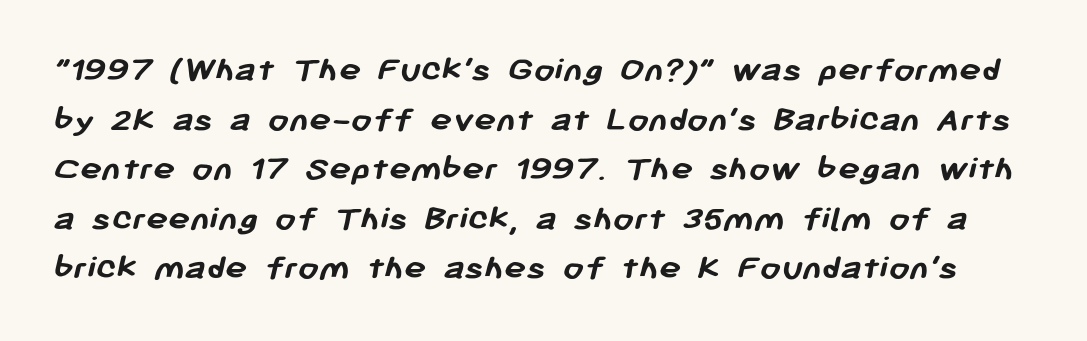
{"serif": "no", "bold": "yes", "weight": "semibold", "width": "normal", "stroke_contrast": "low", "x_height": "medium", "monospaced": "no", "underline": "no", "line_spacing": "normal", "line_spacing_ratio": 1.34, "letter_spacing": "normal", "letter_spacing_em": 0.0, "glyph_px": 37}
